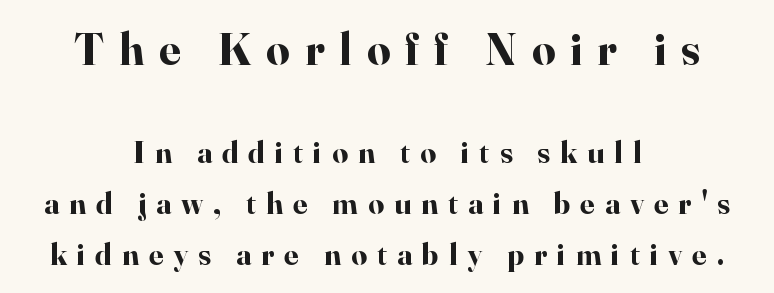
The image shows 46 px bold serif type, upright; set centered, normal line spacing (1.64x), unusually wide letter spacing (+0.33 em), not underlined; the first (top) block is 1.48x larger; high stroke contrast and a small x-height.
